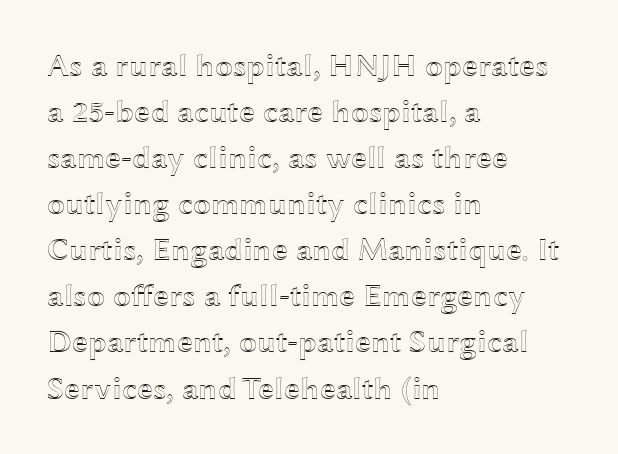
Interline gaps are of average width in this sample. Tracking here is standard; glyphs follow each other at the usual distance. The rendering uses natural spacing where letterforms have individual widths. Words float on clear page, feet unadorned. Posture: straight, roman, zero tilt. Which margin do the lines hug? The left one — the right edge is uneven.
